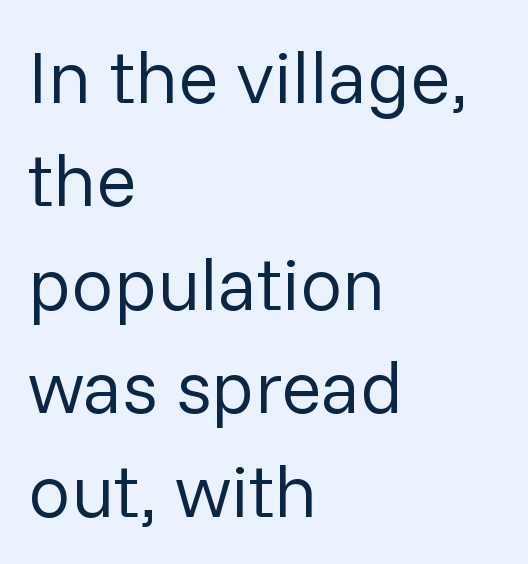
Q: Is the text bold? A: No.
Q: Is the text italic (slanted)? A: No, it is upright.
Q: Is the typeface a serif or a sans-serif typeface? A: Sans-serif.
Q: Is the text underlined? A: No.
Q: How is the paragraph aligned? A: Left-aligned.
Q: Is the spacing between letters normal or unusually wide? A: Normal.
Q: Is the spacing between lines tight, normal or loose? A: Normal.
Q: Width (condensed, normal, or wide)? A: Normal.
Q: Stroke contrast? A: Low.
Q: x-height? A: Medium.
Q: Monospaced? A: No.
